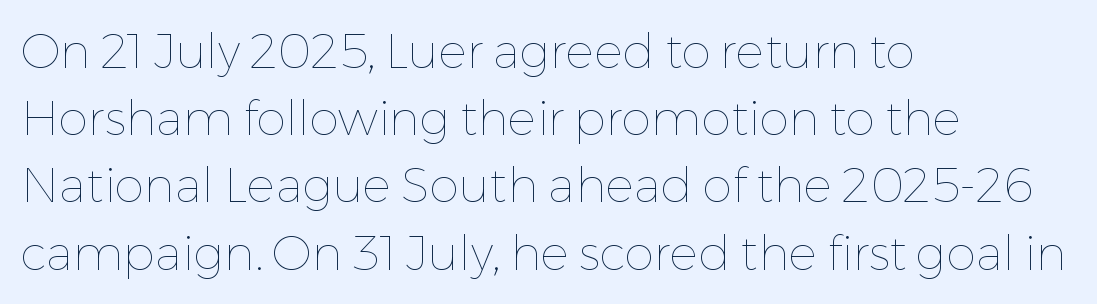
Regarding leading, the lines here are spaced in the standard way. Only glyphs here, with clear space below each row. Compared with a centered layout, this one pins lines to the left instead. These glyphs show unthickened strokes, regular width or finer.
